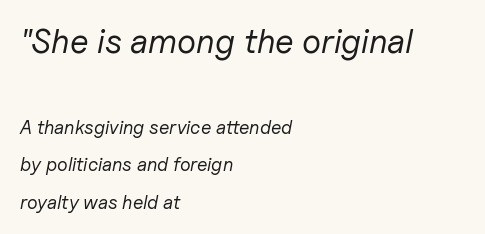
Q: Is the text bold? A: No.
Q: Is the text italic (slanted)? A: Yes, it leans right by about 11 degrees.
Q: Is the text underlined? A: No.
Q: How is the paragraph aligned? A: Left-aligned.
Q: Is the spacing between letters normal or unusually wide? A: Normal.
Q: Is the spacing between lines tight, normal or loose? A: Loose.
Q: Which block of text is set in a larger size, the first (top) or the second (bottom)? A: The first (top) one.
Q: Width (condensed, normal, or wide)? A: Normal.
Q: Stroke contrast? A: Low.
Q: x-height? A: Medium.
Q: Monospaced? A: No.
